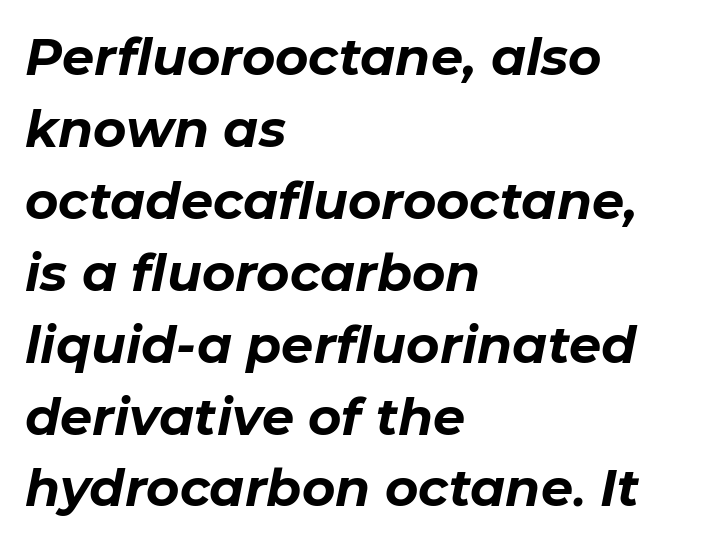
How would I describe the line gaps? Plain and ordinary. Notice how thick the strokes are: this is what a full bold looks like. If you drew a line through each stem, it would be angled. Is this a fixed-width face? No — the glyphs have proportional, varying widths. The baseline area is clear.
